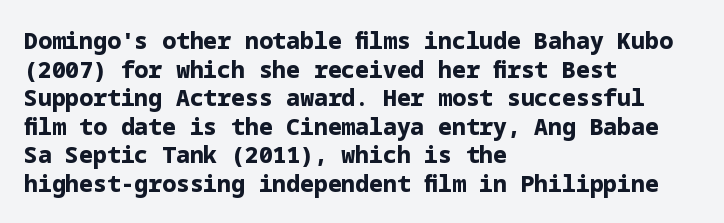
{"italic": "no", "bold": "yes", "underline": "no", "align": "left", "line_spacing_ratio": 1.24, "letter_spacing": "normal", "letter_spacing_em": 0.0, "glyph_px": 23}
